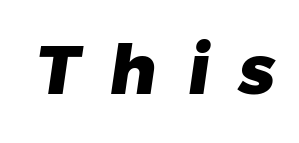
Q: Is the text bold? A: Yes.
Q: Is the typeface a serif or a sans-serif typeface? A: Sans-serif.
Q: Is the text underlined? A: No.
Q: Is the spacing between letters normal or unusually wide? A: Unusually wide.
Q: Width (condensed, normal, or wide)? A: Normal.
Q: Stroke contrast? A: Low.
Q: x-height? A: Medium.
Q: Monospaced? A: No.
